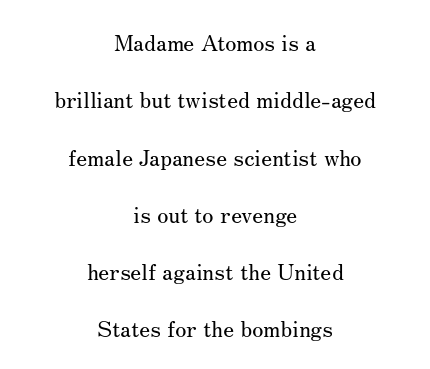
The image shows 23 px text type, upright; set centered, loose line spacing (2.49x), normal letter spacing, not underlined.
